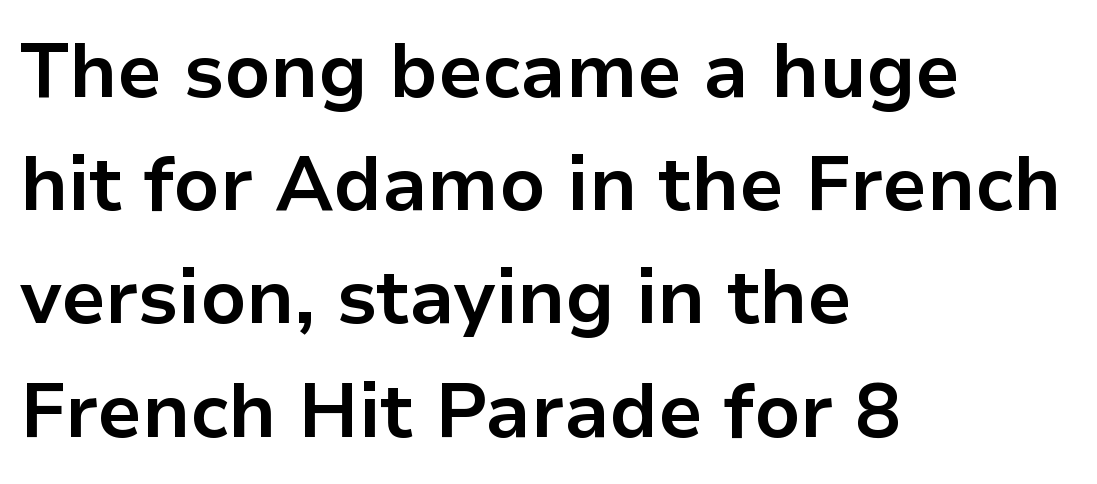
What stands out about the letter spacing? Nothing — it is the standard amount. One-word summary of the alignment: left. The designer left line spacing at the default. Strong, thick strokes mark this as bold type. Note: no serifs on the glyphs.
